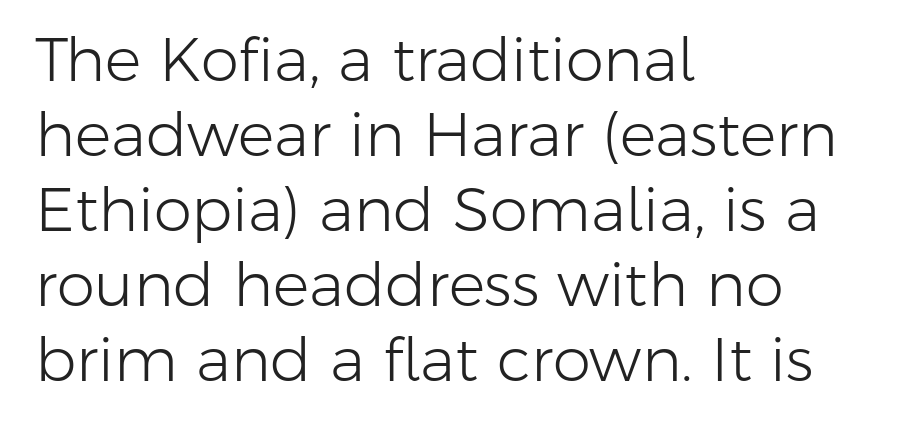
{"serif": "no", "italic": "no", "bold": "no", "weight": "light", "width": "normal", "stroke_contrast": "low", "x_height": "medium", "monospaced": "no", "underline": "no", "align": "left", "line_spacing_ratio": 1.23, "letter_spacing": "normal", "letter_spacing_em": 0.0, "glyph_px": 61}
